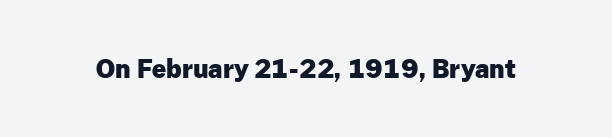
Underlining? Definitely not there. Strong, thick strokes mark this as bold type. This sample uses an upright cut, with every glyph sitting square on the baseline. A typesetter would call this zero additional tracking.
